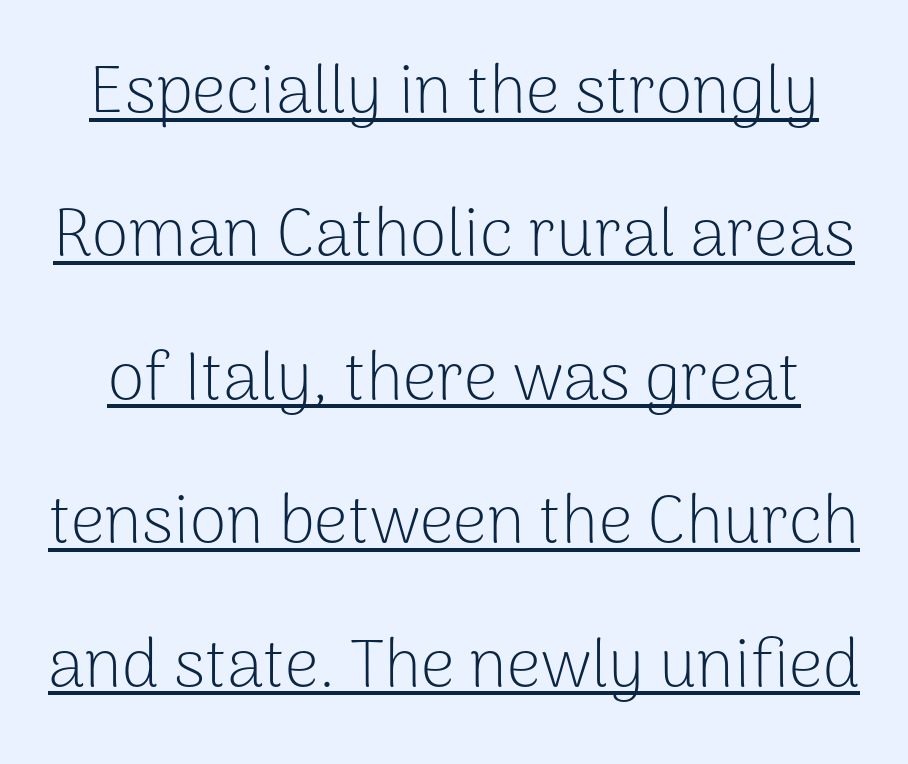
Do the characters align in a grid? No, the font is proportional. Nope, not italic — everything's standing straight. Somebody hit Ctrl+U on this one — the words are underlined. Characters follow at the spacing the type designer built in. Is the type heavy? It reads as light-to-regular instead. The line-height multiplier appears high, well above default.
